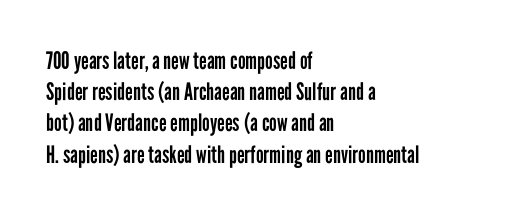
The image shows 24 px text type, upright; set left-aligned, normal line spacing (1.3x), normal letter spacing, not underlined.
